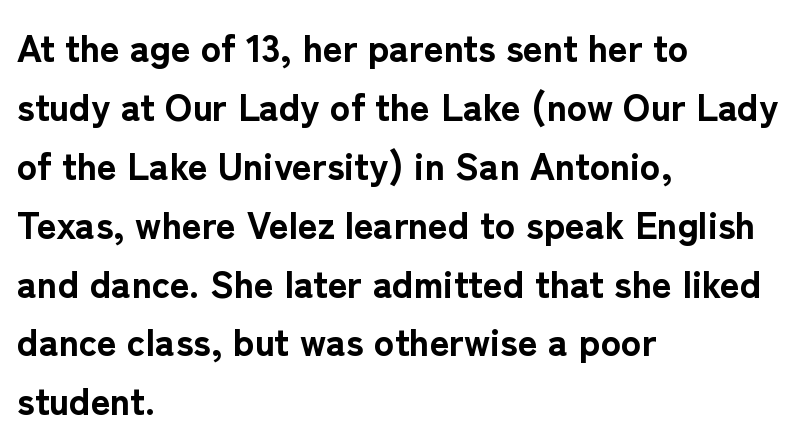
{"serif": "no", "italic": "no", "bold": "yes", "weight": "bold", "width": "normal", "stroke_contrast": "low", "x_height": "medium", "monospaced": "no", "underline": "no", "align": "left", "line_spacing": "normal", "line_spacing_ratio": 1.55, "letter_spacing": "normal", "letter_spacing_em": 0.0, "glyph_px": 38}
